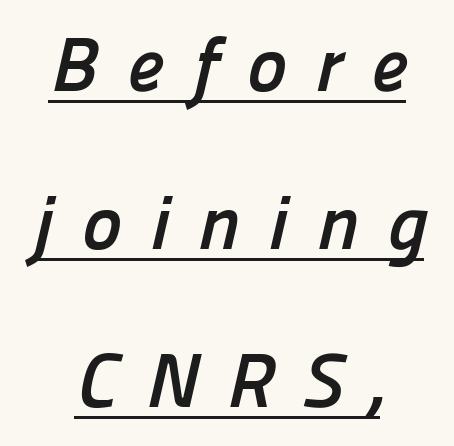
Q: Is the text bold? A: Yes.
Q: Is the typeface a serif or a sans-serif typeface? A: Sans-serif.
Q: Is the text underlined? A: Yes.
Q: How is the paragraph aligned? A: Centered.
Q: Is the spacing between letters normal or unusually wide? A: Unusually wide.
Q: Is the spacing between lines tight, normal or loose? A: Loose.
Q: Width (condensed, normal, or wide)? A: Normal.
Q: Stroke contrast? A: Low.
Q: x-height? A: Medium.
Q: Monospaced? A: No.
